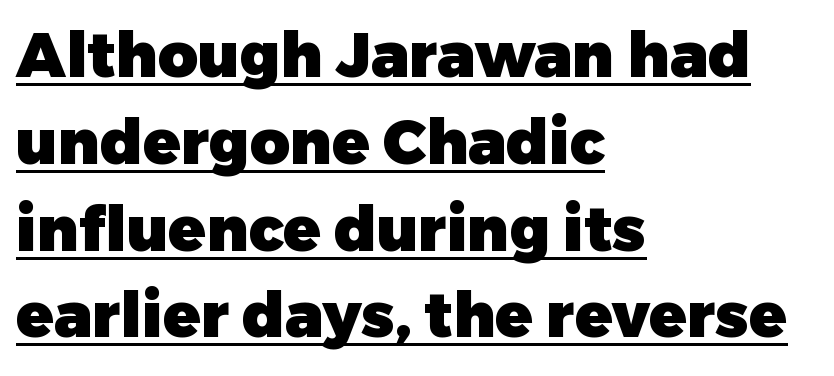
Q: Is the text bold? A: Yes.
Q: Is the text italic (slanted)? A: No, it is upright.
Q: Is the typeface a serif or a sans-serif typeface? A: Sans-serif.
Q: Is the text underlined? A: Yes.
Q: How is the paragraph aligned? A: Left-aligned.
Q: Is the spacing between letters normal or unusually wide? A: Normal.
Q: Is the spacing between lines tight, normal or loose? A: Normal.
Q: Width (condensed, normal, or wide)? A: Normal.
Q: Stroke contrast? A: Low.
Q: x-height? A: Medium.
Q: Monospaced? A: No.
